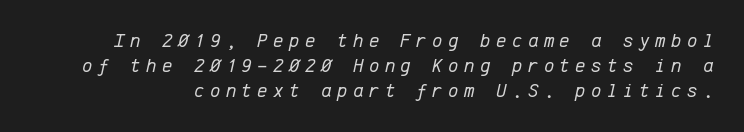
{"italic": "yes", "lean": "right", "slant_degrees": 12, "bold": "no", "underline": "no", "line_spacing": "normal", "line_spacing_ratio": 1.25, "letter_spacing": "wide", "letter_spacing_em": 0.27, "glyph_px": 20}
